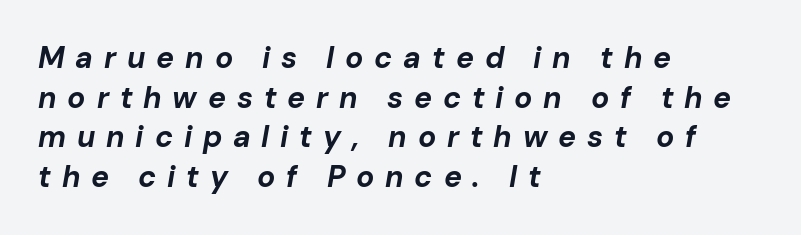
Q: Is the text bold? A: Yes.
Q: Is the text italic (slanted)? A: Yes, it leans right by about 10 degrees.
Q: Is the text underlined? A: No.
Q: How is the paragraph aligned? A: Left-aligned.
Q: Is the spacing between letters normal or unusually wide? A: Unusually wide.
Q: Is the spacing between lines tight, normal or loose? A: Normal.
Q: Width (condensed, normal, or wide)? A: Normal.
Q: Stroke contrast? A: Low.
Q: x-height? A: Medium.
Q: Monospaced? A: No.
